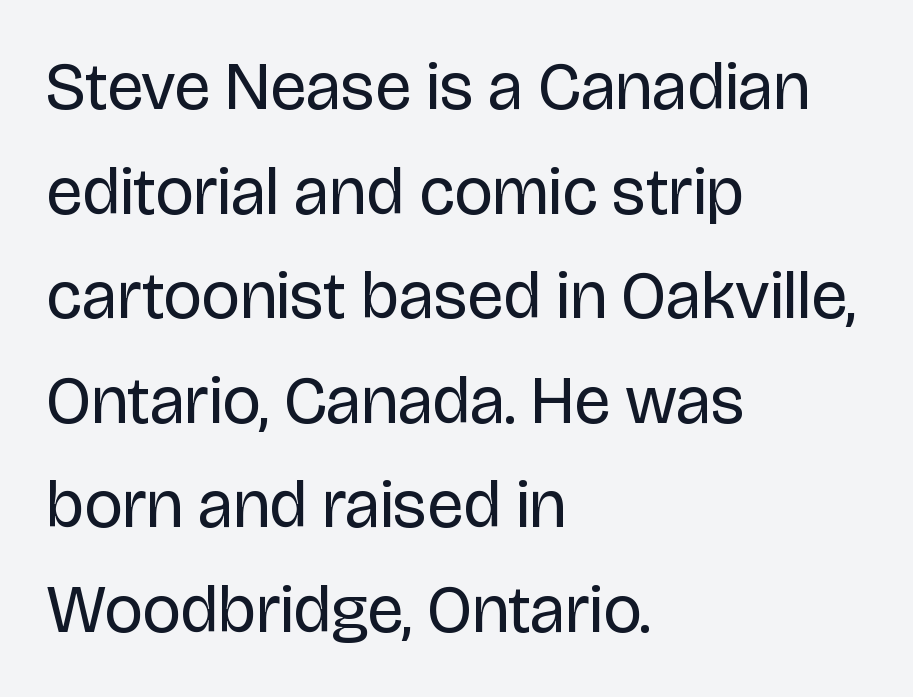
Q: Is the text bold? A: No.
Q: Is the text italic (slanted)? A: No, it is upright.
Q: Is the typeface a serif or a sans-serif typeface? A: Sans-serif.
Q: Is the text underlined? A: No.
Q: How is the paragraph aligned? A: Left-aligned.
Q: Is the spacing between letters normal or unusually wide? A: Normal.
Q: Is the spacing between lines tight, normal or loose? A: Normal.
Q: Width (condensed, normal, or wide)? A: Normal.
Q: Stroke contrast? A: Low.
Q: x-height? A: Large.
Q: Monospaced? A: No.
